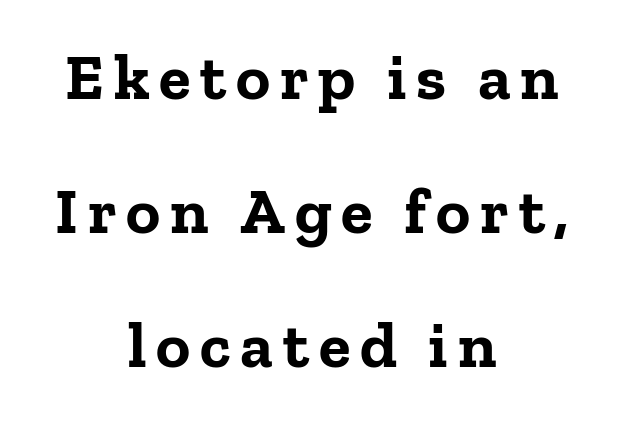
The image shows 65 px bold serif type, upright; set centered, loose line spacing (2.06x), not underlined; low stroke contrast and a medium x-height.
